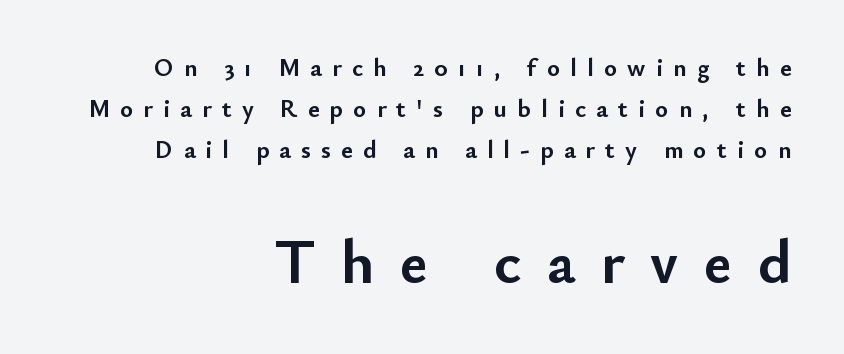
The image shows 62 px semibold sans-serif type, upright; set right-aligned, normal line spacing (1.64x), unusually wide letter spacing (+0.41 em), not underlined; the second (bottom) block is 2.48x larger; low stroke contrast and a small x-height.
